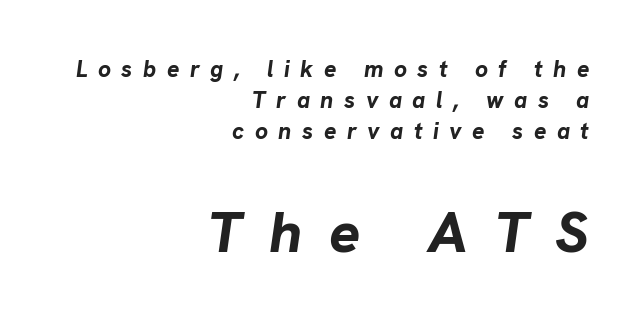
{"italic": "yes", "lean": "right", "slant_degrees": 8, "bold": "yes", "weight": "bold", "width": "normal", "stroke_contrast": "low", "x_height": "medium", "monospaced": "no", "underline": "no", "align": "right", "line_spacing": "normal", "line_spacing_ratio": 1.35, "letter_spacing": "wide", "letter_spacing_em": 0.46, "larger_block": "second", "size_ratio": 2.52, "glyph_px": 58}
